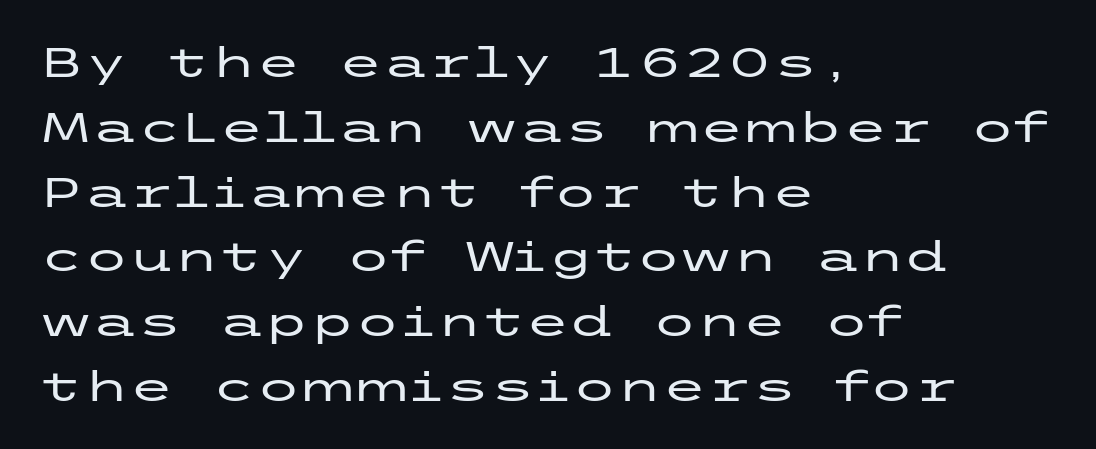
The image shows 41 px wide sans-serif type, upright; set left-aligned, normal line spacing (1.58x), normal letter spacing, not underlined; low stroke contrast and a medium x-height.
